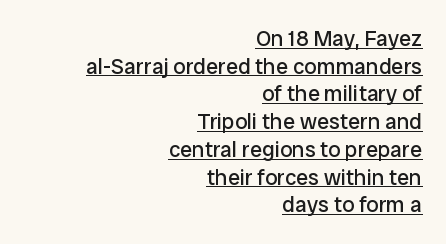
Q: Is the text bold? A: No.
Q: Is the text italic (slanted)? A: No, it is upright.
Q: Is the text underlined? A: Yes.
Q: How is the paragraph aligned? A: Right-aligned.
Q: Is the spacing between letters normal or unusually wide? A: Normal.
Q: Is the spacing between lines tight, normal or loose? A: Normal.
